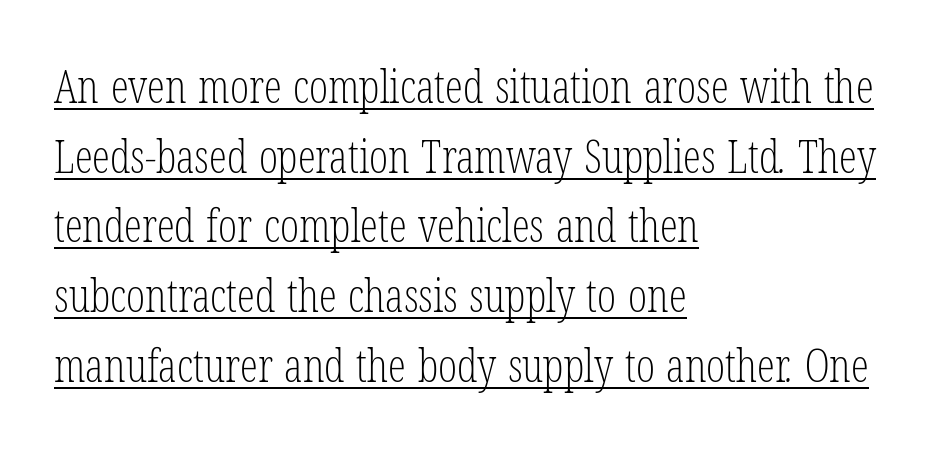
Q: Is the text bold? A: No.
Q: Is the typeface a serif or a sans-serif typeface? A: Serif.
Q: Is the text underlined? A: Yes.
Q: How is the paragraph aligned? A: Left-aligned.
Q: Is the spacing between letters normal or unusually wide? A: Normal.
Q: Is the spacing between lines tight, normal or loose? A: Normal.
Q: Width (condensed, normal, or wide)? A: Condensed.
Q: Stroke contrast? A: Low.
Q: x-height? A: Medium.
Q: Monospaced? A: No.
